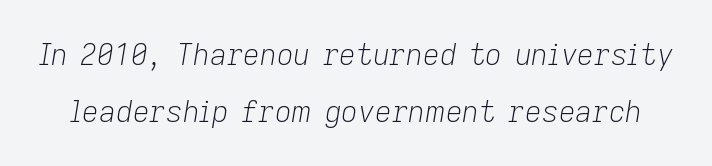
The image shows 29 px light type, italic (leaning right); set loose line spacing (1.95x), normal letter spacing, not underlined; low stroke contrast and a medium x-height.
